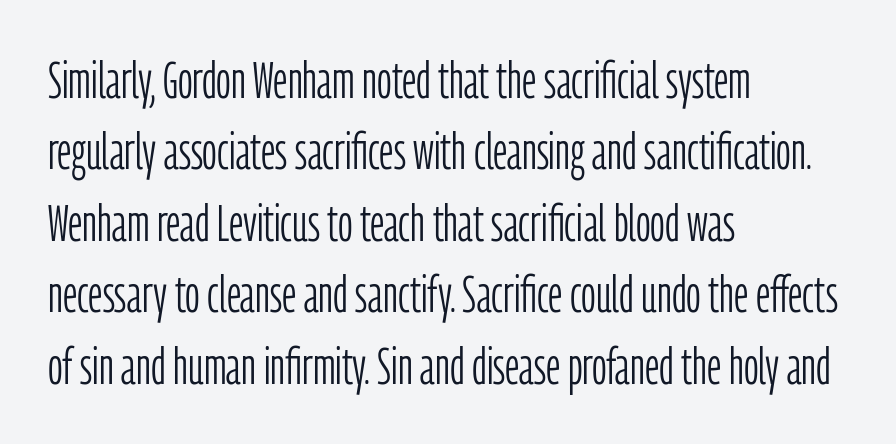
The image shows 51 px light, condensed sans-serif type, upright; set left-aligned, normal line spacing (1.4x), normal letter spacing, not underlined; low stroke contrast and a medium x-height.
